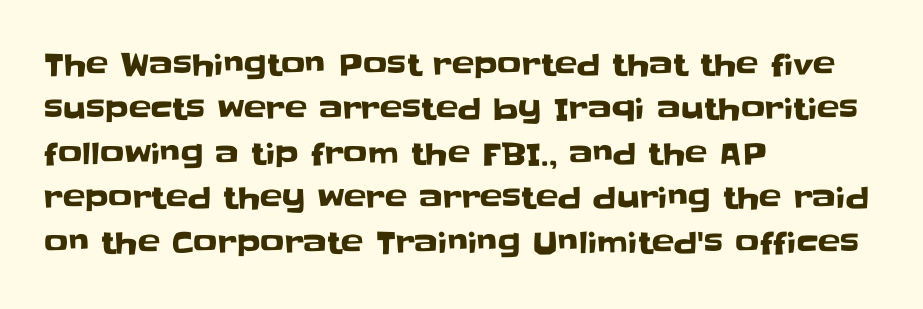
{"serif": "no", "italic": "no", "width": "normal", "stroke_contrast": "low", "x_height": "large", "monospaced": "no", "underline": "no", "align": "left", "line_spacing": "normal", "line_spacing_ratio": 1.48, "letter_spacing": "normal", "letter_spacing_em": 0.0, "glyph_px": 30}
